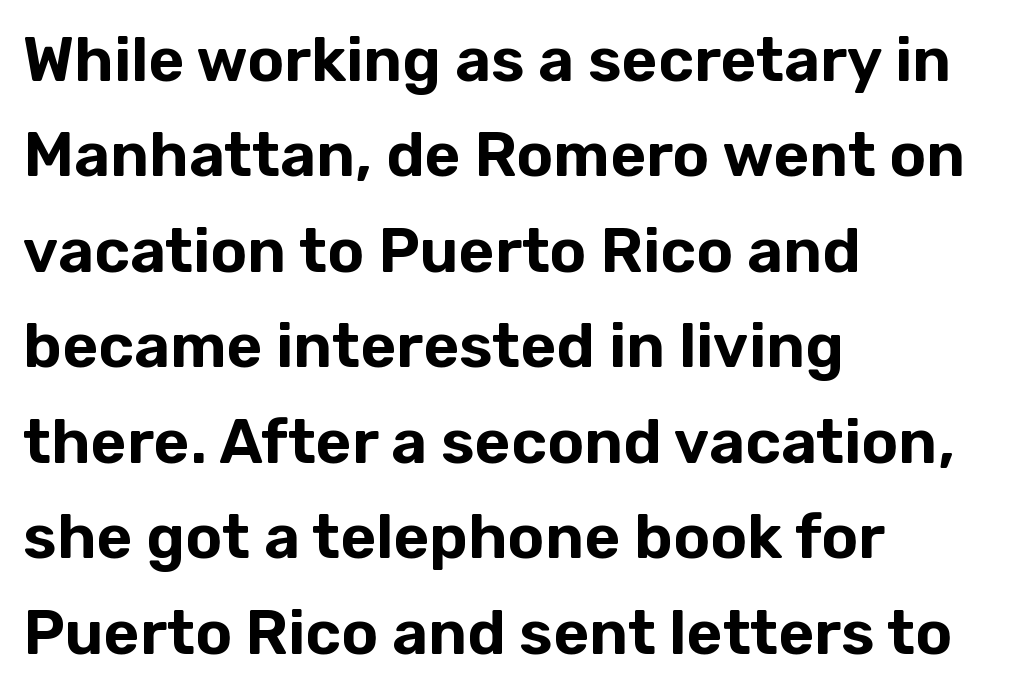
Q: Is the text italic (slanted)? A: No, it is upright.
Q: Is the typeface a serif or a sans-serif typeface? A: Sans-serif.
Q: Is the text underlined? A: No.
Q: How is the paragraph aligned? A: Left-aligned.
Q: Is the spacing between letters normal or unusually wide? A: Normal.
Q: Is the spacing between lines tight, normal or loose? A: Normal.
Q: Width (condensed, normal, or wide)? A: Normal.
Q: Stroke contrast? A: Low.
Q: x-height? A: Medium.
Q: Monospaced? A: No.
